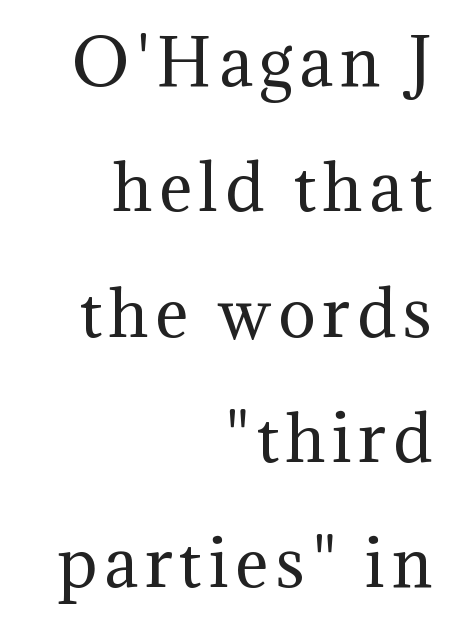
{"serif": "yes", "italic": "no", "bold": "no", "weight": "regular", "width": "normal", "stroke_contrast": "medium", "x_height": "medium", "monospaced": "no", "underline": "no", "align": "right", "line_spacing": "loose", "line_spacing_ratio": 1.99, "glyph_px": 63}
